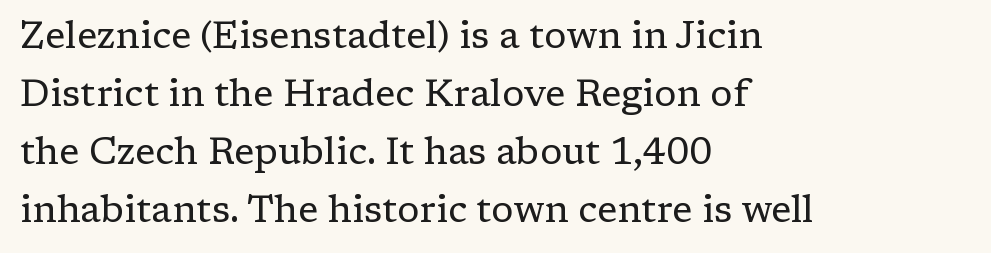
Q: Is the text bold? A: No.
Q: Is the text italic (slanted)? A: No, it is upright.
Q: Is the typeface a serif or a sans-serif typeface? A: Serif.
Q: Is the text underlined? A: No.
Q: How is the paragraph aligned? A: Left-aligned.
Q: Is the spacing between letters normal or unusually wide? A: Normal.
Q: Is the spacing between lines tight, normal or loose? A: Normal.
Q: Width (condensed, normal, or wide)? A: Normal.
Q: Stroke contrast? A: Low.
Q: x-height? A: Medium.
Q: Monospaced? A: No.
